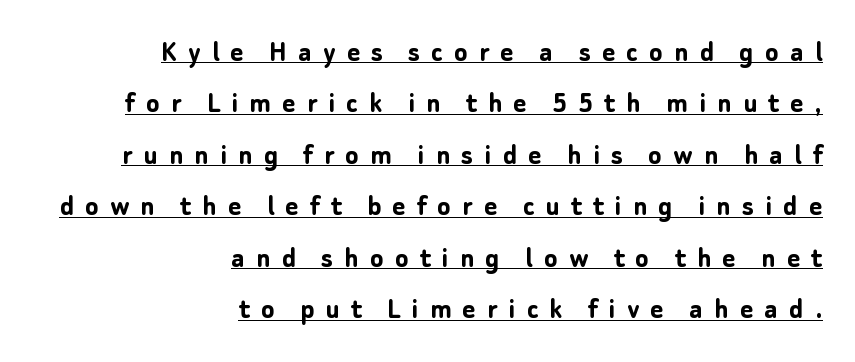
Q: Is the text bold? A: Yes.
Q: Is the text italic (slanted)? A: No, it is upright.
Q: Is the typeface a serif or a sans-serif typeface? A: Sans-serif.
Q: Is the text underlined? A: Yes.
Q: How is the paragraph aligned? A: Right-aligned.
Q: Is the spacing between letters normal or unusually wide? A: Unusually wide.
Q: Is the spacing between lines tight, normal or loose? A: Normal.
Q: Width (condensed, normal, or wide)? A: Normal.
Q: Stroke contrast? A: Low.
Q: x-height? A: Medium.
Q: Monospaced? A: No.
